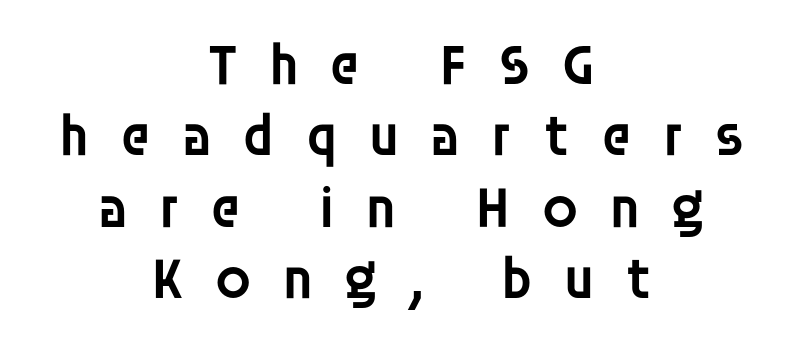
The image shows 59 px semibold sans-serif type, upright; set centered, line spacing 1.21x, unusually wide letter spacing (+0.5 em), not underlined; low stroke contrast and a large x-height.
